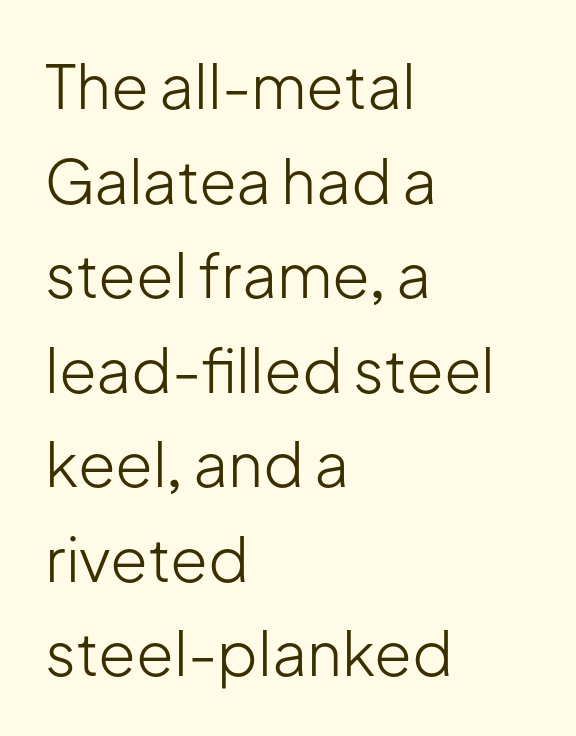
Beneath every word, the page is bare. The letters stand upright; this is a roman face. A typesetter would label this face a sans. Looks like regular typesetting: each glyph gets only the width it needs. If you measured baseline to baseline, you'd find a middling distance.
